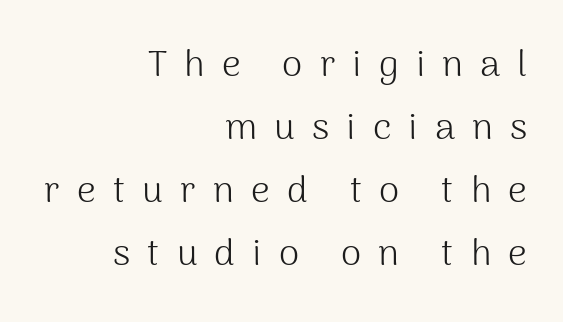
Q: Is the text bold? A: No.
Q: Is the text italic (slanted)? A: No, it is upright.
Q: Is the typeface a serif or a sans-serif typeface? A: Sans-serif.
Q: Is the text underlined? A: No.
Q: How is the paragraph aligned? A: Right-aligned.
Q: Is the spacing between letters normal or unusually wide? A: Unusually wide.
Q: Is the spacing between lines tight, normal or loose? A: Normal.
Q: Width (condensed, normal, or wide)? A: Normal.
Q: Stroke contrast? A: Medium.
Q: x-height? A: Medium.
Q: Monospaced? A: No.
